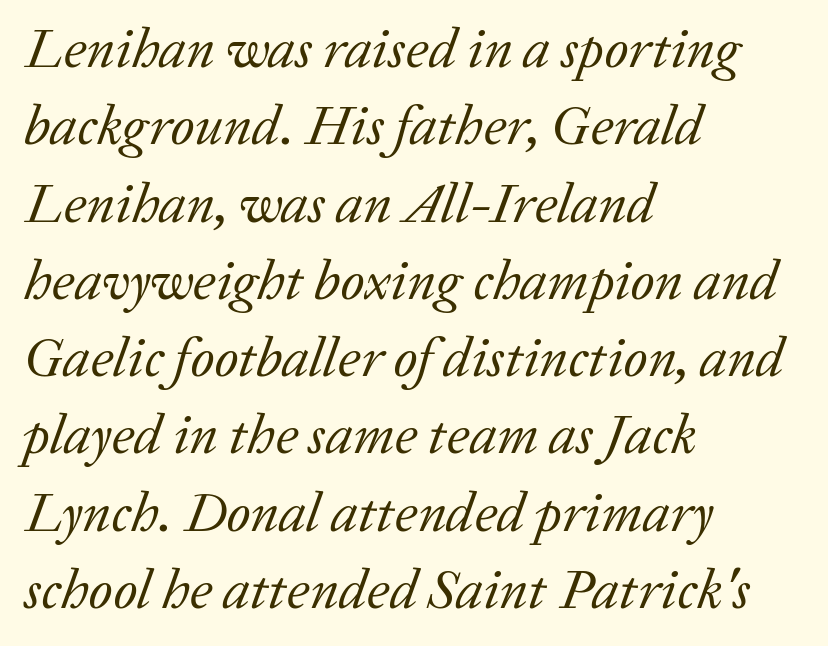
Q: Is the text bold? A: No.
Q: Is the text italic (slanted)? A: Yes, it leans right by about 20 degrees.
Q: Is the typeface a serif or a sans-serif typeface? A: Serif.
Q: Is the text underlined? A: No.
Q: How is the paragraph aligned? A: Left-aligned.
Q: Is the spacing between letters normal or unusually wide? A: Normal.
Q: Is the spacing between lines tight, normal or loose? A: Normal.
Q: Width (condensed, normal, or wide)? A: Normal.
Q: Stroke contrast? A: Low.
Q: x-height? A: Medium.
Q: Monospaced? A: No.
